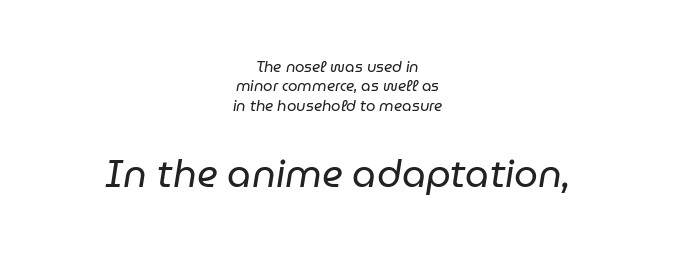
Check under the words: just untouched page. This sample keeps an unexceptional amount of space between lines. Honestly, the letter spacing is just normal — you wouldn't notice it. A centered setting, common on invitations and titles, is used for this passage. Is the lower block the larger one? Yes — the lower block carries the bigger type.
